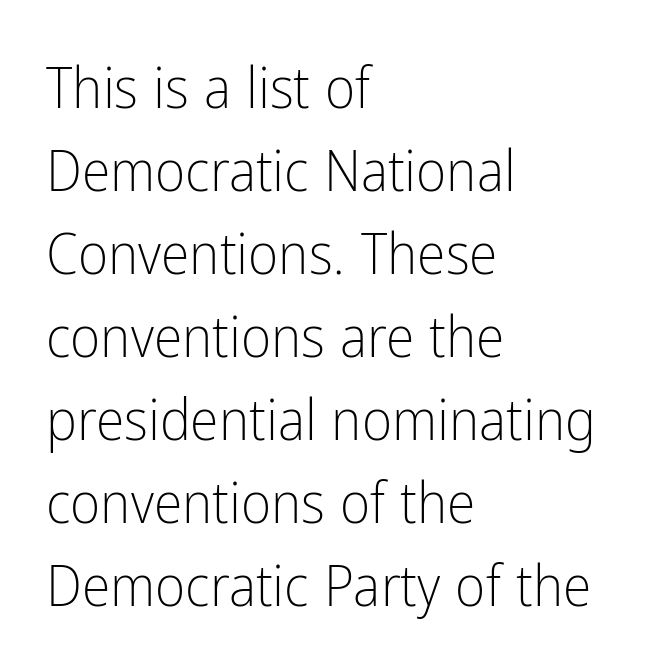
Note: no serifs on the glyphs. These lines are rendered in a variable-pitch font. Check under the words: just untouched page. Each word holds together tightly as a unit, with standard inter-letter gaps. This is the regular roman posture of the typeface. Unbolded letterforms with no extra heft.
